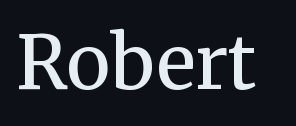
The face used here is proportionally spaced, like ordinary book or web type. You can tell from the footed stems that serif type was used. Letters have the restrained weight of plain body copy at most. Lines of text with bare space underneath. Look at the tracking — it's just the regular setting, nothing added.
